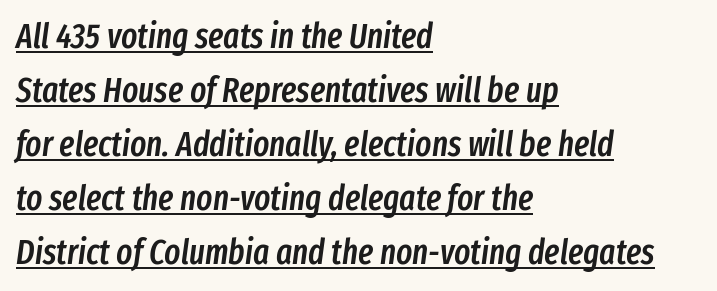
Compared with undecorated copy, this sample adds a rule below the words. Set as a demibold, roughly 600 on the weight scale. In CSS terms this would be text-align: left. Letter spacing: default. The face used here is proportionally spaced, like ordinary book or web type. A normal amount of white space separates one row of letters from the next.
